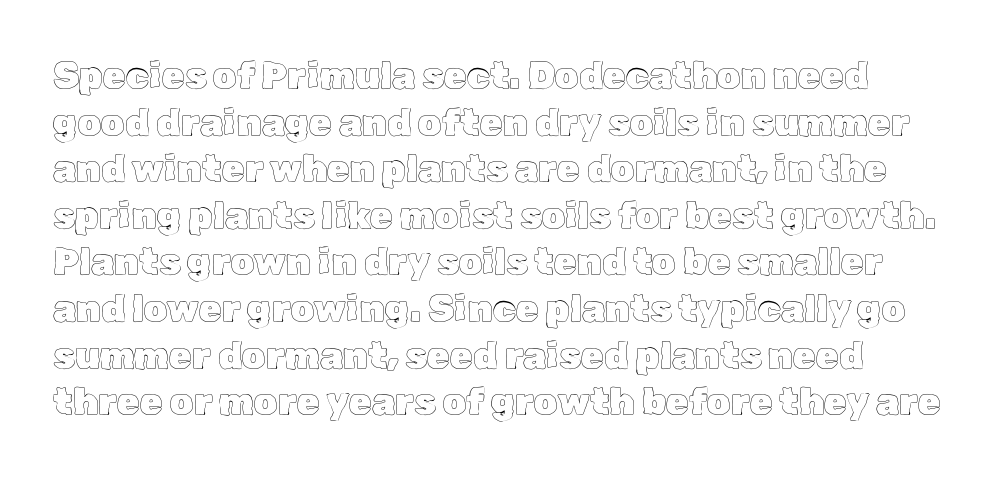
The image shows 37 px text type, upright; set normal line spacing (1.26x), normal letter spacing, not underlined; a medium x-height.
